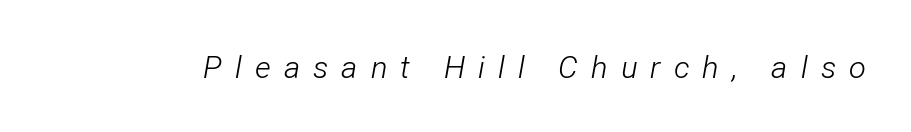
The image shows 31 px light, condensed type, italic (leaning right); set unusually wide letter spacing (+0.42 em), not underlined; low stroke contrast and a medium x-height.
